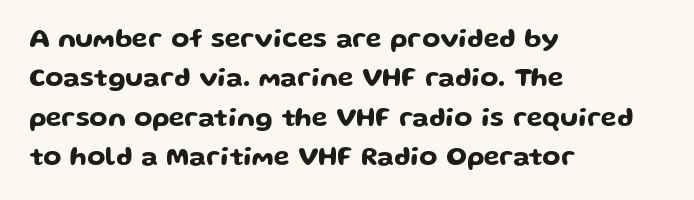
This rendering features lettering with no underline. Every row of glyphs begins at an identical x-position on the left. The leading is moderate, giving the passage an even texture. When letters stand straight like this, we call the style roman or upright.
